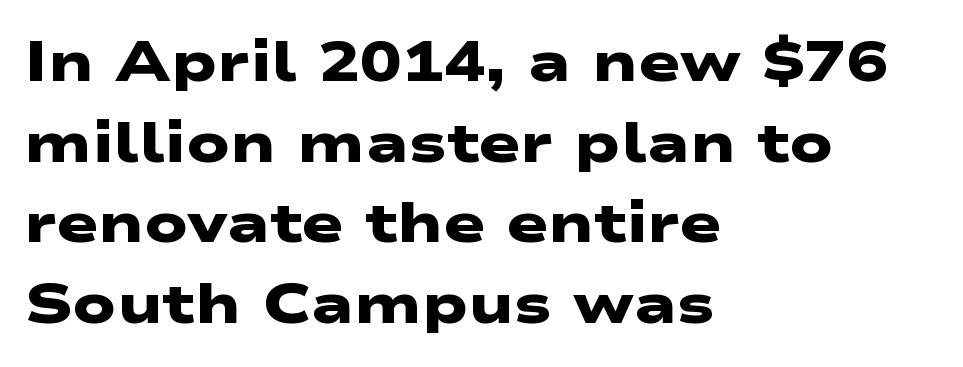
{"serif": "no", "bold": "yes", "weight": "heavy", "width": "wide", "stroke_contrast": "low", "x_height": "medium", "monospaced": "no", "underline": "no", "align": "left", "line_spacing": "normal", "line_spacing_ratio": 1.44, "letter_spacing": "normal", "letter_spacing_em": 0.0, "glyph_px": 56}
